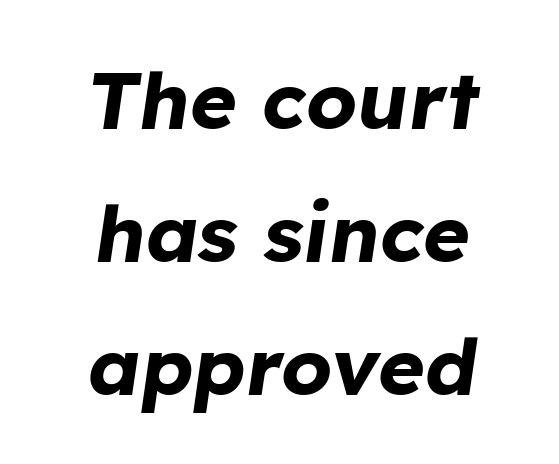
The image shows 80 px bold type, italic (leaning right); set centered, normal line spacing (1.66x), normal letter spacing, not underlined; low stroke contrast and a medium x-height.
